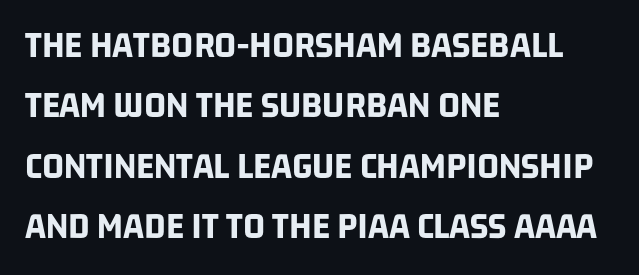
Are there feet on the stems? There aren't — it's a sans. The gap between lines stays unmarked. These lines keep a tight, regular rhythm from letter to letter. Heavy-handed strokes throughout: this text is bold.
